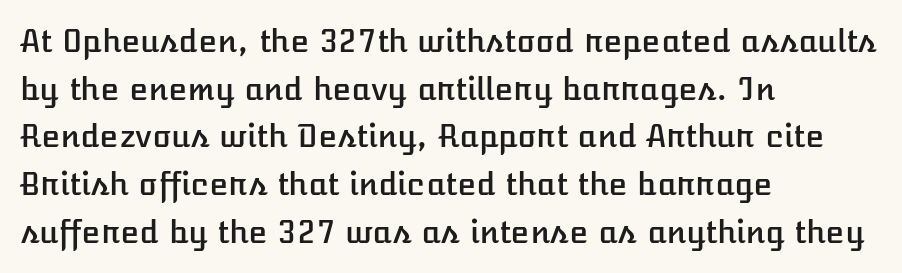
The image shows 31 px text type, upright; set left-aligned, normal line spacing (1.54x), normal letter spacing, not underlined; low stroke contrast and a medium x-height.
